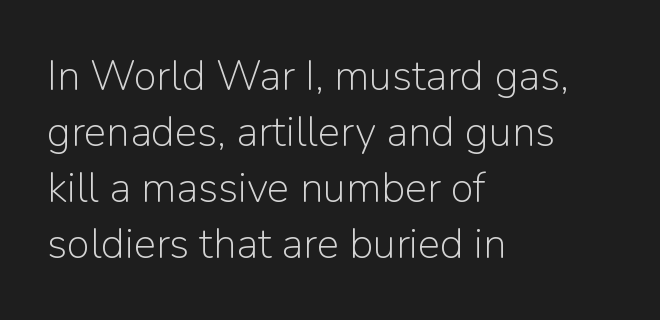
{"serif": "no", "italic": "no", "bold": "no", "weight": "light", "width": "normal", "stroke_contrast": "low", "x_height": "medium", "monospaced": "no", "underline": "no", "align": "left", "line_spacing": "normal", "line_spacing_ratio": 1.33, "letter_spacing": "normal", "letter_spacing_em": 0.0, "glyph_px": 42}
